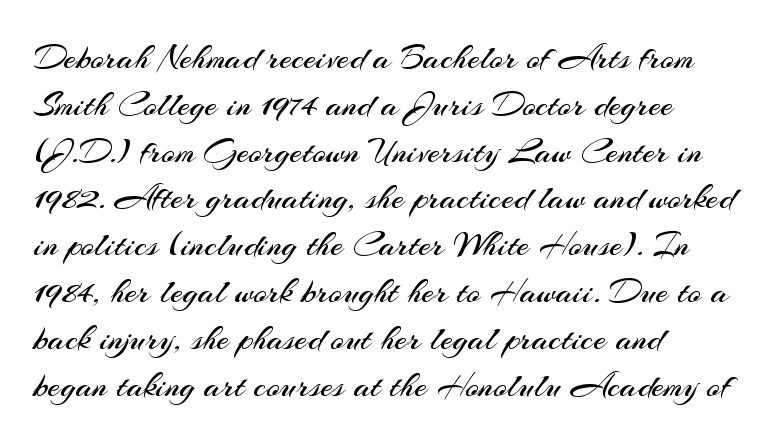
{"serif": "no", "bold": "no", "weight": "regular", "width": "normal", "stroke_contrast": "medium", "x_height": "small", "monospaced": "no", "underline": "no", "align": "left", "line_spacing": "normal", "line_spacing_ratio": 1.3, "letter_spacing": "normal", "letter_spacing_em": 0.0, "glyph_px": 36}
